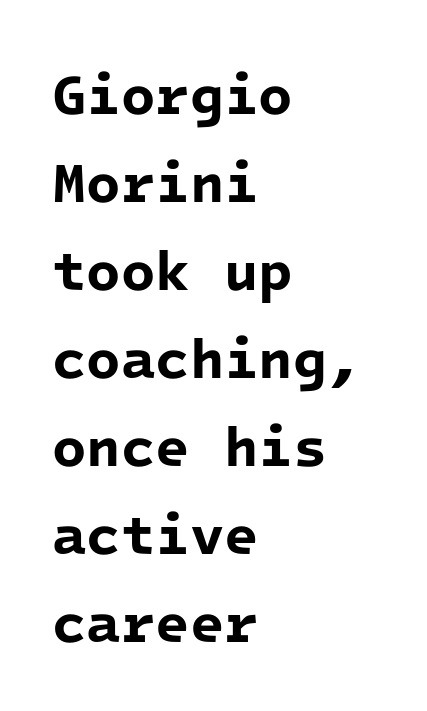
The image shows 56 px bold sans-serif type, monospaced; set left-aligned, normal line spacing (1.57x), normal letter spacing, not underlined; low stroke contrast and a medium x-height.
